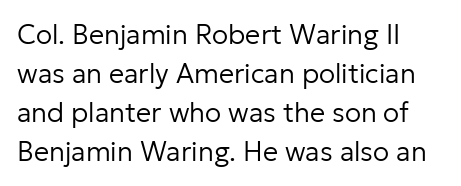
Nothing heavy about these letters — not bold at all. The block of text has a typical density, with ordinary space between rows. Posture: straight, roman, zero tilt. Quick note: underline off. The letterforms sit shoulder to shoulder at normal distance.
